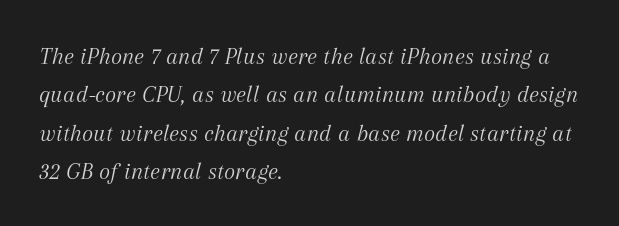
The image shows 24 px text type, italic (leaning right); set left-aligned, normal line spacing (1.6x), normal letter spacing, not underlined.
